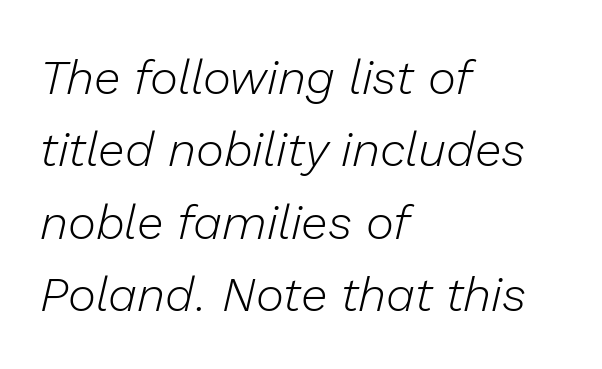
Q: Is the text bold? A: No.
Q: Is the text italic (slanted)? A: Yes, it leans right by about 13 degrees.
Q: Is the text underlined? A: No.
Q: How is the paragraph aligned? A: Left-aligned.
Q: Is the spacing between letters normal or unusually wide? A: Normal.
Q: Is the spacing between lines tight, normal or loose? A: Normal.
Q: Width (condensed, normal, or wide)? A: Normal.
Q: Stroke contrast? A: Low.
Q: x-height? A: Medium.
Q: Monospaced? A: No.
